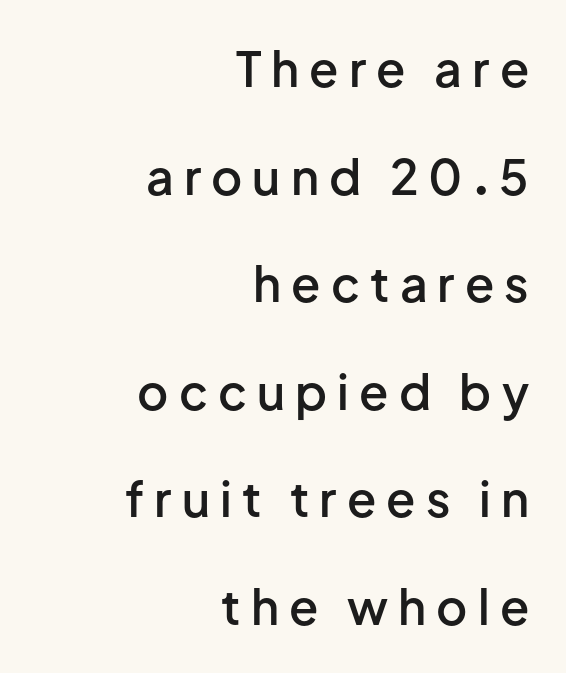
Q: Is the text bold? A: Semi-bold.
Q: Is the text italic (slanted)? A: No, it is upright.
Q: Is the typeface a serif or a sans-serif typeface? A: Sans-serif.
Q: Is the text underlined? A: No.
Q: How is the paragraph aligned? A: Right-aligned.
Q: Is the spacing between letters normal or unusually wide? A: Unusually wide.
Q: Is the spacing between lines tight, normal or loose? A: Loose.
Q: Width (condensed, normal, or wide)? A: Normal.
Q: Stroke contrast? A: Low.
Q: x-height? A: Medium.
Q: Monospaced? A: No.
